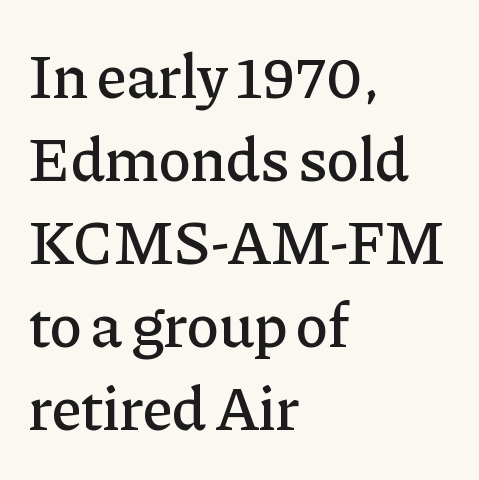
The image shows 62 px serif type, upright; set left-aligned, normal line spacing (1.34x), normal letter spacing, not underlined; low stroke contrast and a medium x-height.
